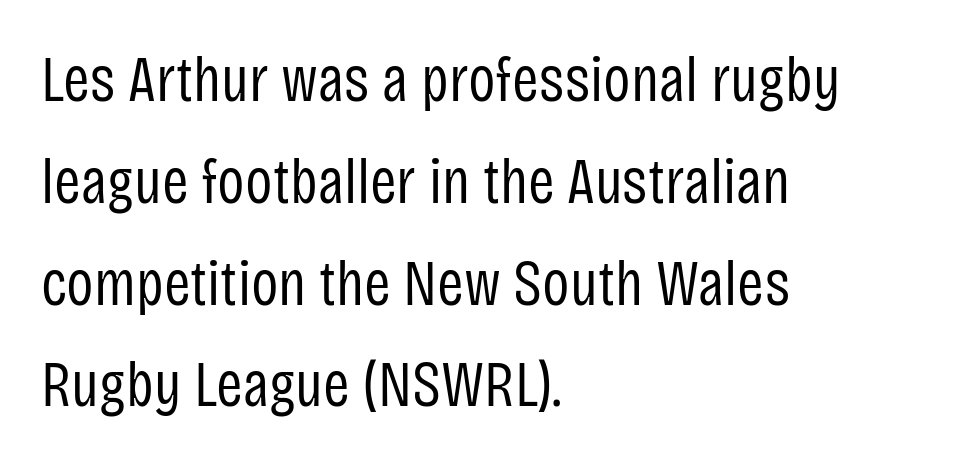
Q: Is the text bold? A: No.
Q: Is the text italic (slanted)? A: No, it is upright.
Q: Is the typeface a serif or a sans-serif typeface? A: Sans-serif.
Q: Is the text underlined? A: No.
Q: How is the paragraph aligned? A: Left-aligned.
Q: Is the spacing between letters normal or unusually wide? A: Normal.
Q: Is the spacing between lines tight, normal or loose? A: Normal.
Q: Width (condensed, normal, or wide)? A: Condensed.
Q: Stroke contrast? A: Low.
Q: x-height? A: Large.
Q: Monospaced? A: No.
